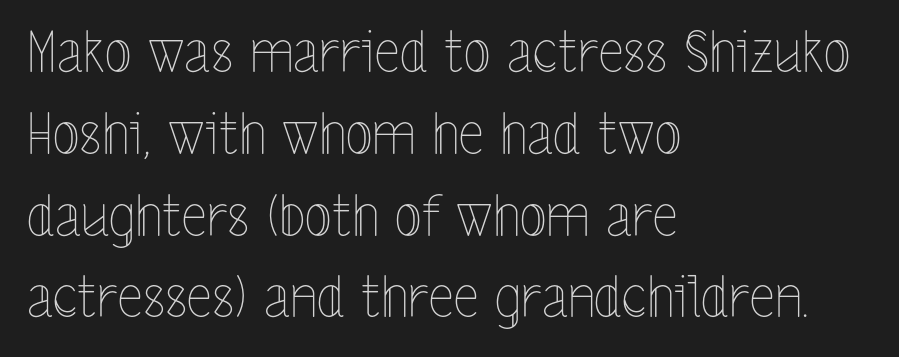
Q: Is the text bold? A: No.
Q: Is the text italic (slanted)? A: No, it is upright.
Q: Is the text underlined? A: No.
Q: How is the paragraph aligned? A: Left-aligned.
Q: Is the spacing between letters normal or unusually wide? A: Normal.
Q: Is the spacing between lines tight, normal or loose? A: Normal.
Q: Width (condensed, normal, or wide)? A: Condensed.
Q: x-height? A: Medium.
Q: Monospaced? A: No.
